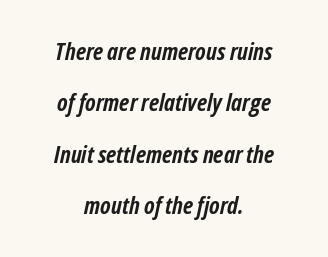
{"italic": "yes", "lean": "right", "slant_degrees": 12, "bold": "yes", "underline": "no", "align": "center", "line_spacing": "loose", "line_spacing_ratio": 2.14, "letter_spacing": "normal", "letter_spacing_em": 0.0, "glyph_px": 24}
